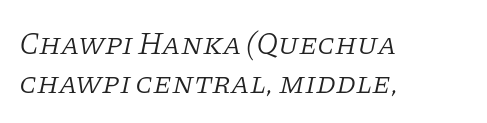
The image shows 31 px light serif type, italic (leaning right); set left-aligned, normal line spacing (1.26x), normal letter spacing, not underlined; low stroke contrast and a large x-height.
